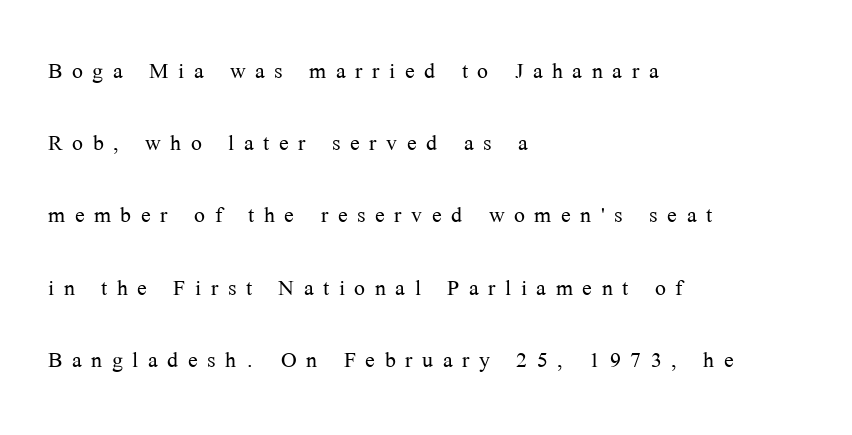
Q: Is the text bold? A: No.
Q: Is the text italic (slanted)? A: No, it is upright.
Q: Is the typeface a serif or a sans-serif typeface? A: Serif.
Q: Is the text underlined? A: No.
Q: How is the paragraph aligned? A: Left-aligned.
Q: Is the spacing between letters normal or unusually wide? A: Unusually wide.
Q: Is the spacing between lines tight, normal or loose? A: Loose.
Q: Width (condensed, normal, or wide)? A: Normal.
Q: Stroke contrast? A: Medium.
Q: x-height? A: Medium.
Q: Monospaced? A: No.
